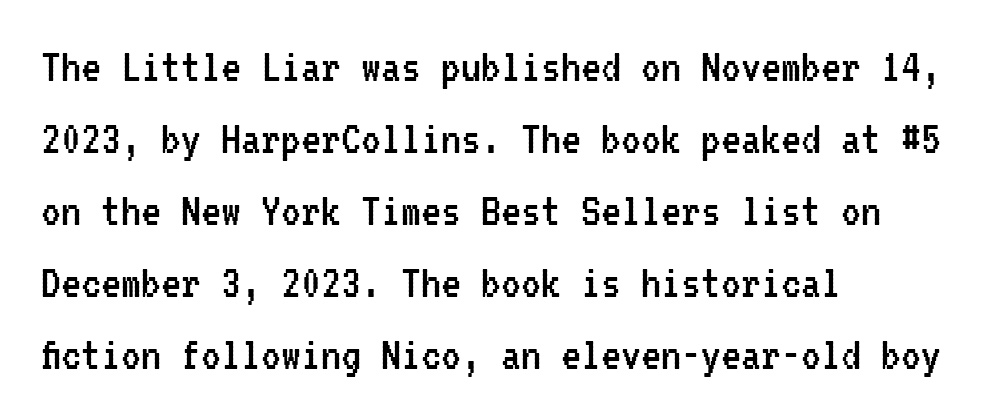
Think of a typewriter: that constant character pitch is what you see here. The rendering anchors every line to the left-hand side. This is roman type, the default non-slanted kind. Caption: face not bold, strokes unweighted.
